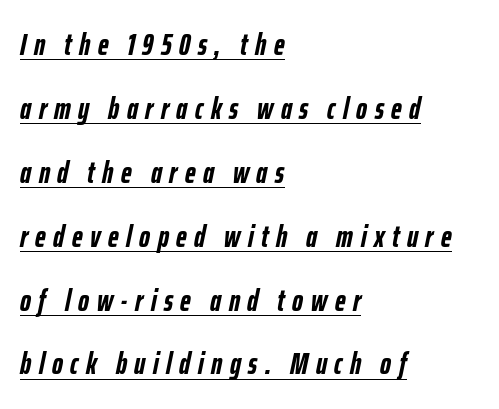
The image shows 30 px semibold, condensed type, italic (leaning right); set left-aligned, loose line spacing (2.13x), unusually wide letter spacing (+0.25 em), underlined; low stroke contrast and a medium x-height.
